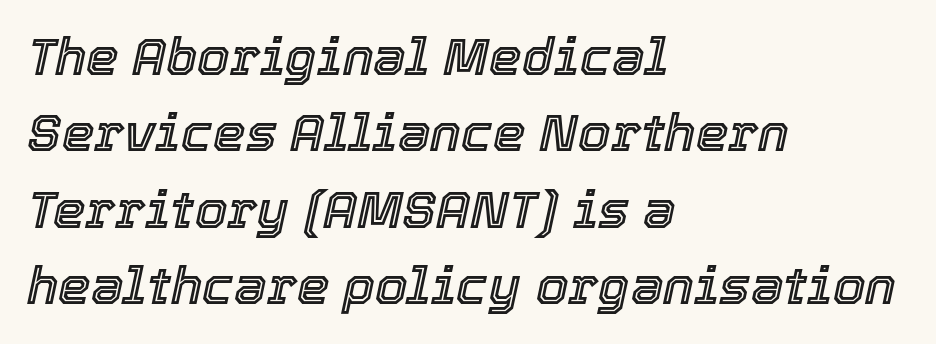
The image shows 52 px text type, italic (leaning right); set left-aligned, normal line spacing (1.47x), normal letter spacing, not underlined; a medium x-height.
